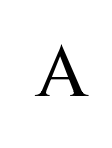
The space directly below the letters is spotless. Note: no serifs on the glyphs. Notice how the stems are strictly vertical — no italics here. Each letter keeps its own natural width here, so spacing adapts to shape.
